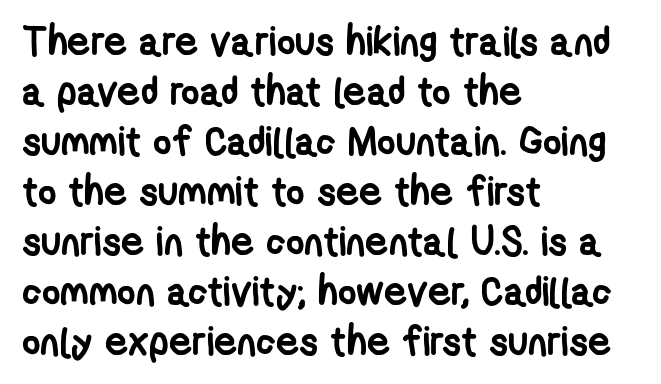
The image shows 40 px semibold, condensed sans-serif type; set left-aligned, normal line spacing (1.25x), normal letter spacing, not underlined; low stroke contrast and a medium x-height.
